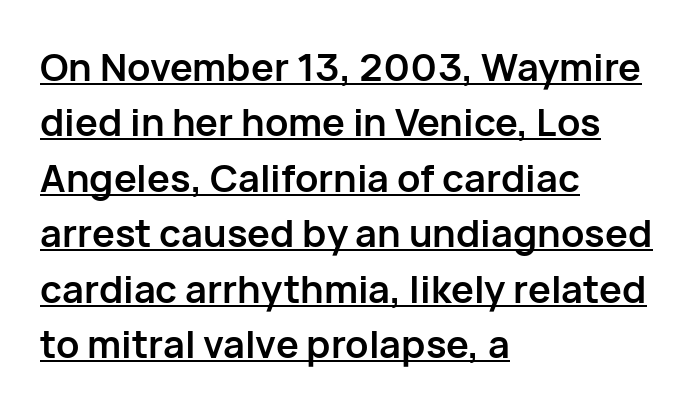
The image shows 38 px semibold sans-serif type, upright; set left-aligned, normal line spacing (1.46x), normal letter spacing, underlined; low stroke contrast and a medium x-height.
